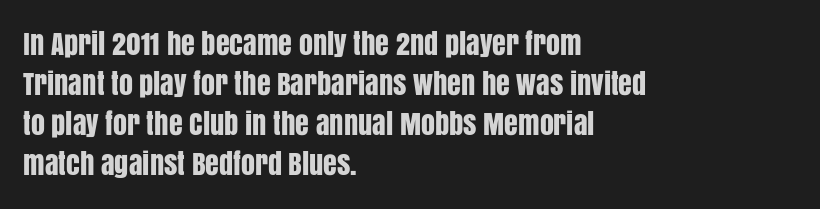
The image shows 28 px condensed sans-serif type, upright; set left-aligned, normal line spacing (1.43x), normal letter spacing, not underlined; low stroke contrast and a large x-height.
